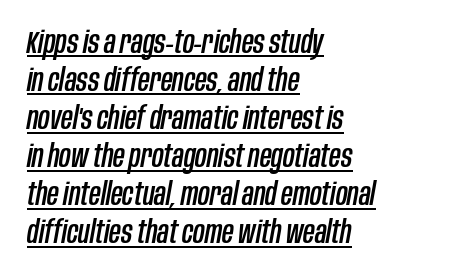
Decoration check: the copy is underlined. The axis of the letterforms is tilted away from vertical. The rendering uses natural spacing where letterforms have individual widths. The paragraph shown leans on its left margin. Honestly, the letter spacing is just normal — you wouldn't notice it.
